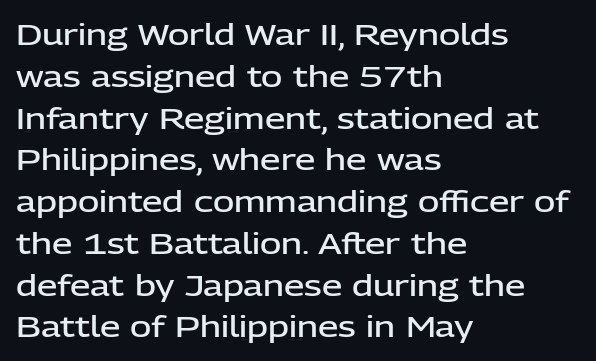
You can tell it's not italic because the verticals are truly vertical. Look at the tracking — it's just the regular setting, nothing added. Short and long lines alike share a common starting point at left. Horizontal bands of white between lines are of average thickness. Summary of weight: moderately heavy, a semibold. The passage shown is not underscored anywhere.
